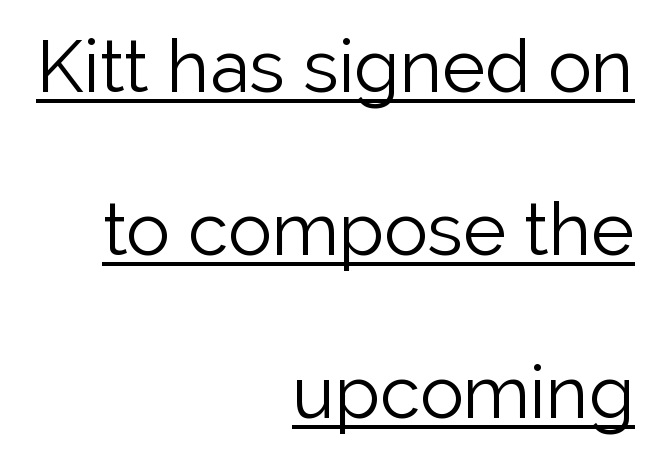
The image shows 73 px light sans-serif type, upright; set right-aligned, loose line spacing (2.23x), normal letter spacing, underlined; low stroke contrast and a medium x-height.
